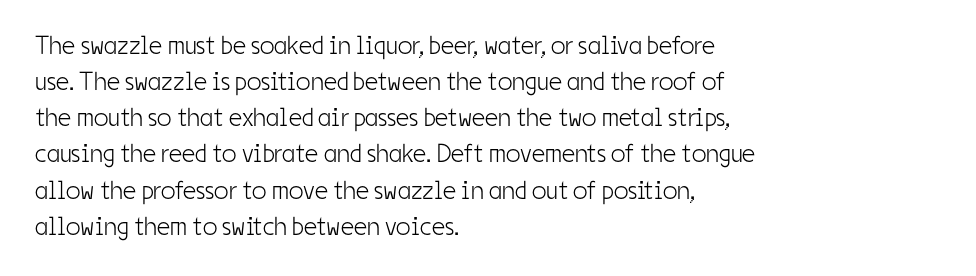
Teacher's note: observe the even left margin — that is flush-left alignment. Students, note that the glyphs here touch the page at normal intervals. Do the letters lean? They stand straight. Descenders hang freely into open space. Stem width sits at or under what a default text font uses.
